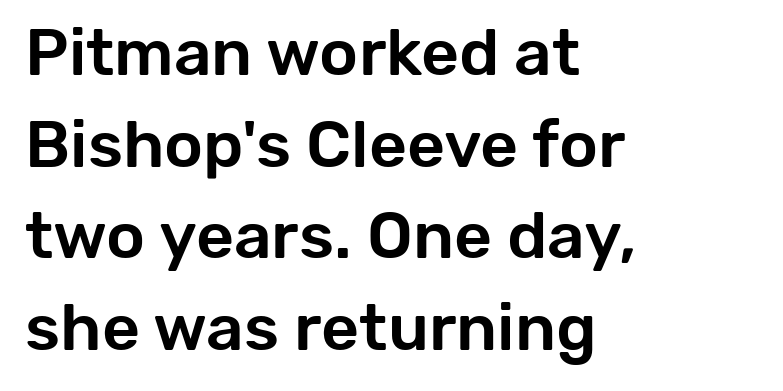
{"serif": "no", "italic": "no", "width": "normal", "stroke_contrast": "low", "x_height": "medium", "monospaced": "no", "underline": "no", "align": "left", "line_spacing": "normal", "line_spacing_ratio": 1.39, "letter_spacing": "normal", "letter_spacing_em": 0.0, "glyph_px": 66}
